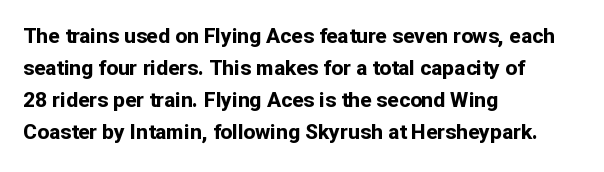
{"italic": "no", "bold": "yes", "underline": "no", "align": "left", "line_spacing": "normal", "line_spacing_ratio": 1.52, "letter_spacing": "normal", "letter_spacing_em": 0.0, "glyph_px": 21}
